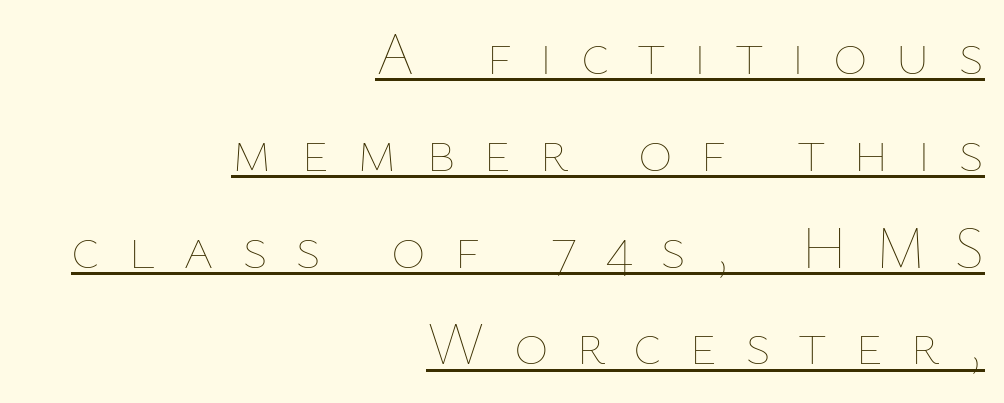
The image shows 59 px thin type, upright; set right-aligned, normal line spacing (1.64x), unusually wide letter spacing (+0.47 em), underlined; low stroke contrast and a medium x-height.
